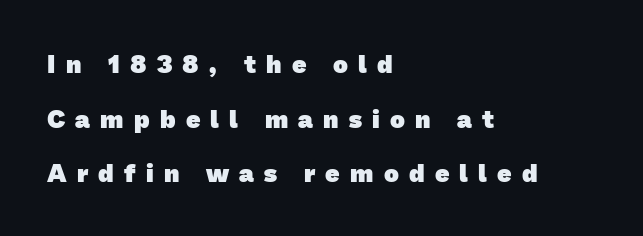
{"bold": "yes", "underline": "no", "align": "left", "line_spacing": "loose", "line_spacing_ratio": 2.19, "letter_spacing": "wide", "letter_spacing_em": 0.41, "glyph_px": 25}
